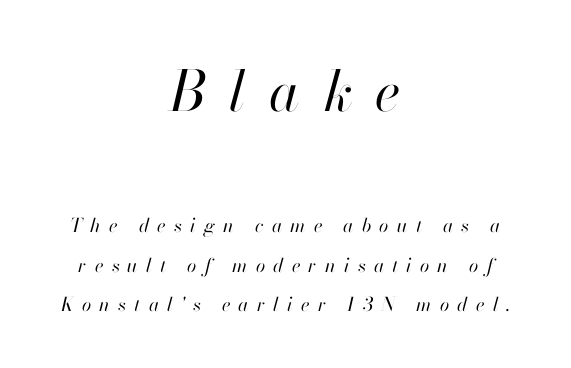
The image shows 56 px regular-weight type, italic (leaning right); set centered, loose line spacing (2.09x), unusually wide letter spacing (+0.43 em), not underlined; the first (top) block is 2.95x larger; high stroke contrast and a small x-height.
